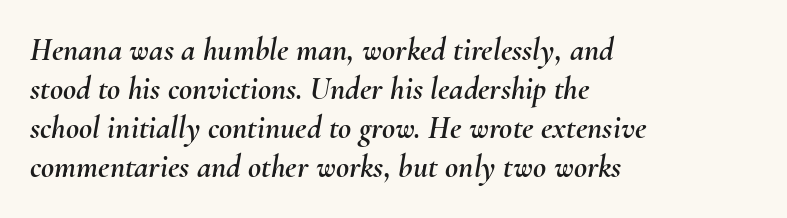
The image shows 32 px text type, italic (leaning right); set left-aligned, line spacing 1.22x, normal letter spacing, not underlined; medium stroke contrast and a small x-height.
